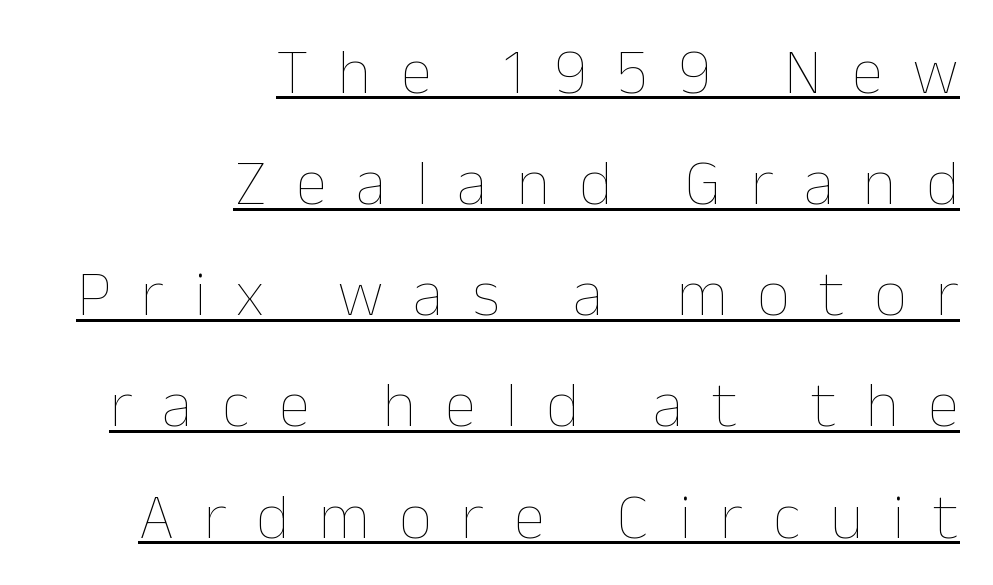
{"italic": "no", "bold": "no", "weight": "thin", "width": "normal", "stroke_contrast": "low", "x_height": "medium", "monospaced": "no", "underline": "yes", "align": "right", "line_spacing_ratio": 1.71, "letter_spacing": "wide", "letter_spacing_em": 0.45, "glyph_px": 65}
